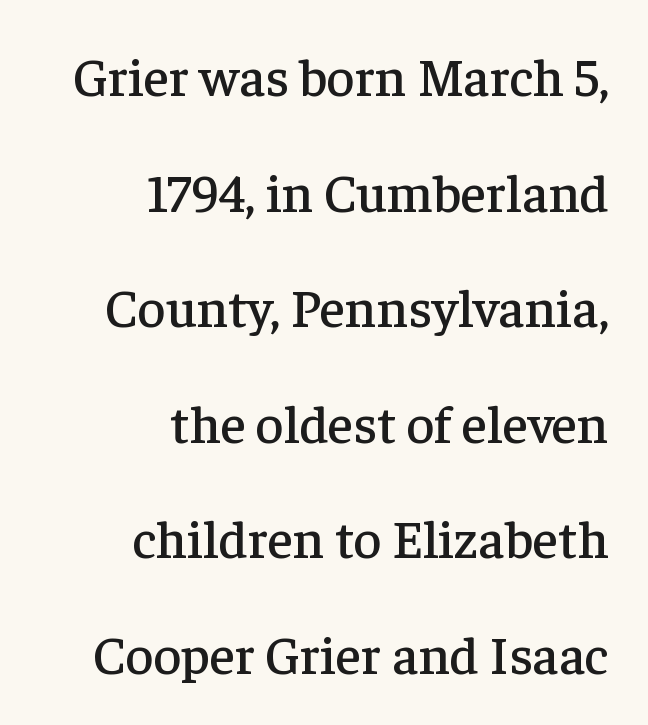
Q: Is the text italic (slanted)? A: No, it is upright.
Q: Is the typeface a serif or a sans-serif typeface? A: Serif.
Q: Is the text underlined? A: No.
Q: How is the paragraph aligned? A: Right-aligned.
Q: Is the spacing between letters normal or unusually wide? A: Normal.
Q: Is the spacing between lines tight, normal or loose? A: Loose.
Q: Width (condensed, normal, or wide)? A: Normal.
Q: Stroke contrast? A: Low.
Q: x-height? A: Medium.
Q: Monospaced? A: No.
